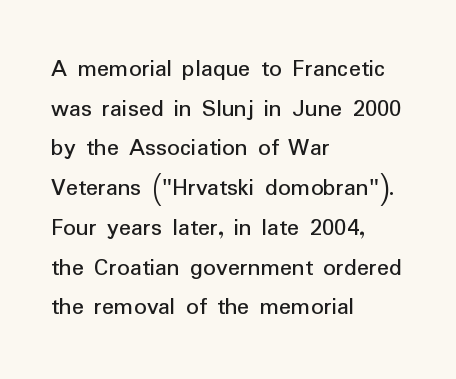
Q: Is the text italic (slanted)? A: No, it is upright.
Q: Is the text underlined? A: No.
Q: How is the paragraph aligned? A: Left-aligned.
Q: Is the spacing between letters normal or unusually wide? A: Normal.
Q: Is the spacing between lines tight, normal or loose? A: Normal.
